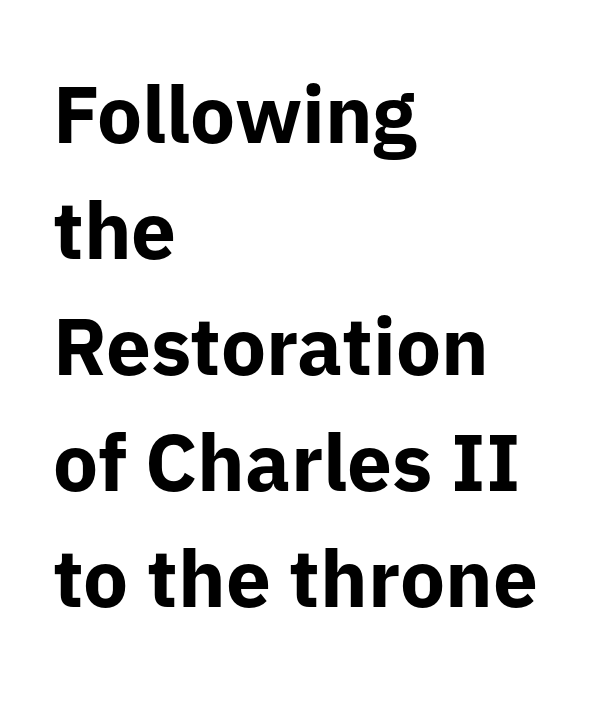
{"serif": "no", "italic": "no", "bold": "yes", "weight": "bold", "width": "normal", "stroke_contrast": "low", "x_height": "medium", "monospaced": "no", "underline": "no", "align": "left", "line_spacing": "normal", "line_spacing_ratio": 1.45, "letter_spacing": "normal", "letter_spacing_em": 0.0, "glyph_px": 80}
